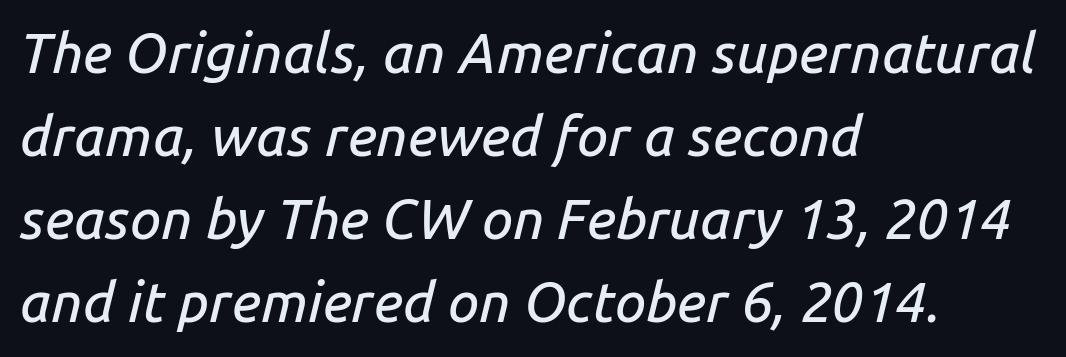
{"italic": "yes", "lean": "right", "slant_degrees": 14, "width": "normal", "stroke_contrast": "low", "x_height": "medium", "monospaced": "no", "underline": "no", "align": "left", "line_spacing": "normal", "line_spacing_ratio": 1.48, "letter_spacing": "normal", "letter_spacing_em": 0.0, "glyph_px": 56}
